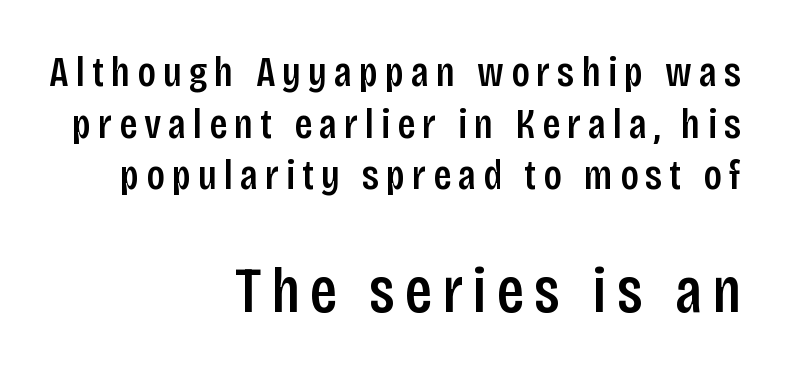
The image shows 64 px semibold, condensed sans-serif type, upright; set right-aligned, line spacing 1.2x, not underlined; the second (bottom) block is 1.49x larger; low stroke contrast and a large x-height.
